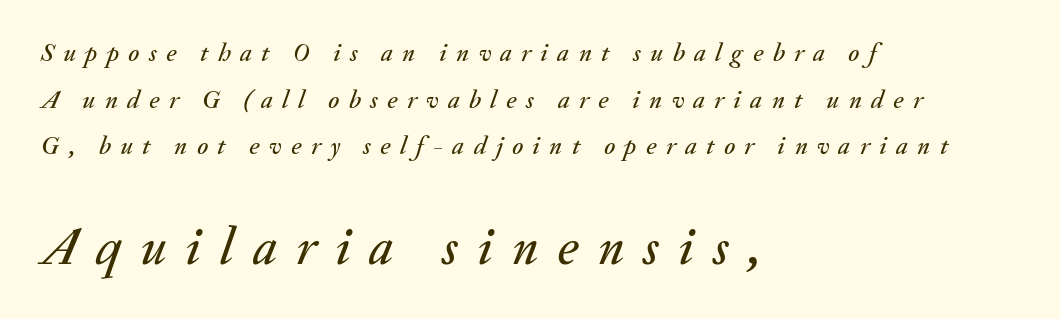
Q: Is the text italic (slanted)? A: Yes, it leans right by about 20 degrees.
Q: Is the text underlined? A: No.
Q: How is the paragraph aligned? A: Left-aligned.
Q: Is the spacing between letters normal or unusually wide? A: Unusually wide.
Q: Which block of text is set in a larger size, the first (top) or the second (bottom)? A: The second (bottom) one.
Q: Width (condensed, normal, or wide)? A: Normal.
Q: Stroke contrast? A: Medium.
Q: x-height? A: Small.
Q: Monospaced? A: No.
